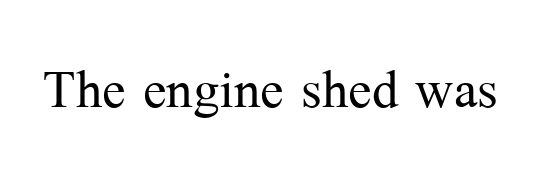
The image shows 70 px light serif type, upright; set normal letter spacing, not underlined; medium stroke contrast and a medium x-height.
